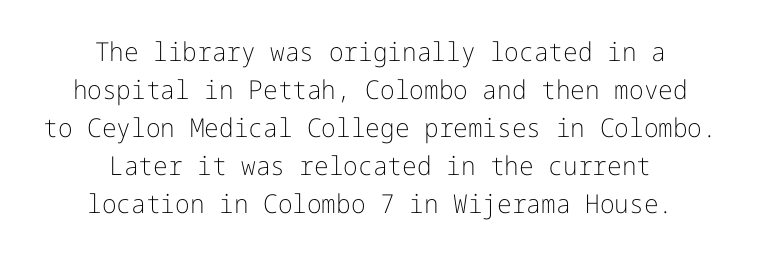
Regarding leading, the lines here are spaced in the standard way. Posture: upright roman. The letterforms sit shoulder to shoulder at normal distance. The rag falls on both sides of this text block equally. No extra ink here — the face is not bold. Glance below the letters and you will spot only blank space.
